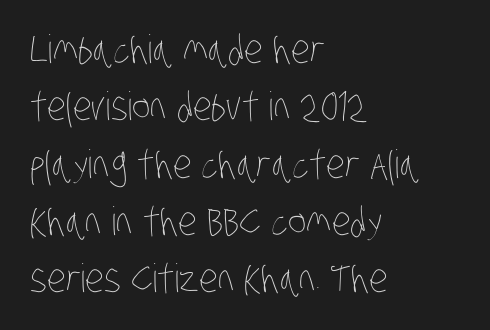
{"bold": "no", "weight": "thin", "width": "condensed", "stroke_contrast": "low", "x_height": "large", "monospaced": "no", "underline": "no", "align": "left", "line_spacing": "normal", "line_spacing_ratio": 1.47, "letter_spacing": "normal", "letter_spacing_em": 0.0, "glyph_px": 39}
